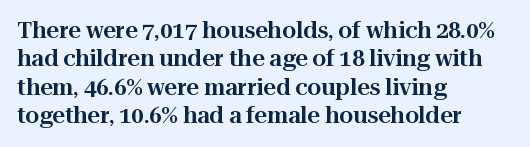
{"italic": "no", "underline": "no", "align": "left", "line_spacing": "normal", "line_spacing_ratio": 1.29, "letter_spacing": "normal", "letter_spacing_em": 0.0, "glyph_px": 22}
